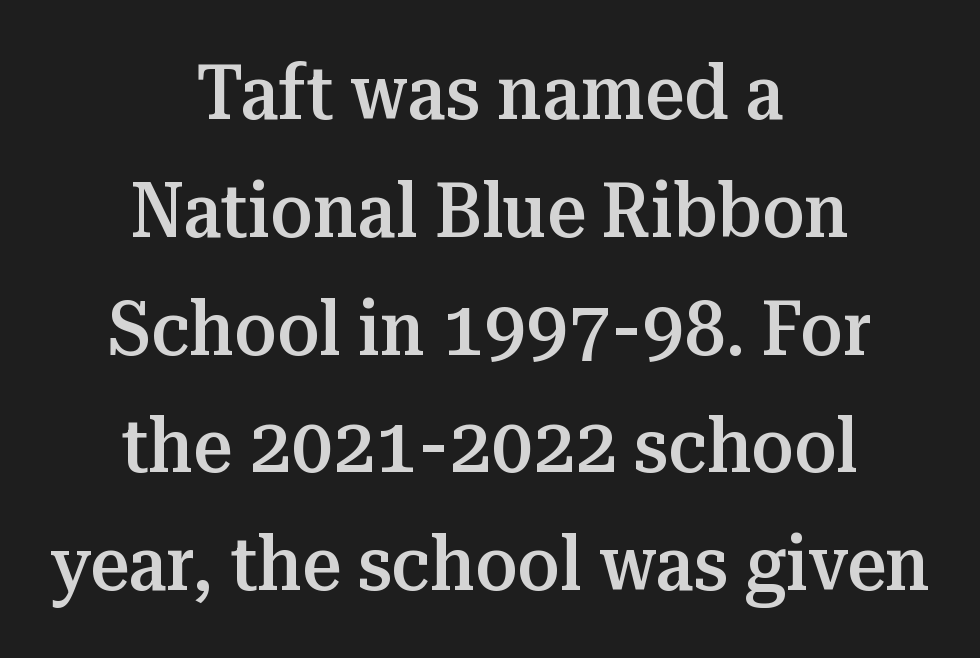
{"serif": "yes", "italic": "no", "bold": "semi", "weight": "semibold", "width": "normal", "stroke_contrast": "medium", "x_height": "medium", "monospaced": "no", "underline": "no", "align": "center", "line_spacing": "normal", "line_spacing_ratio": 1.55, "letter_spacing": "normal", "letter_spacing_em": 0.0, "glyph_px": 76}
